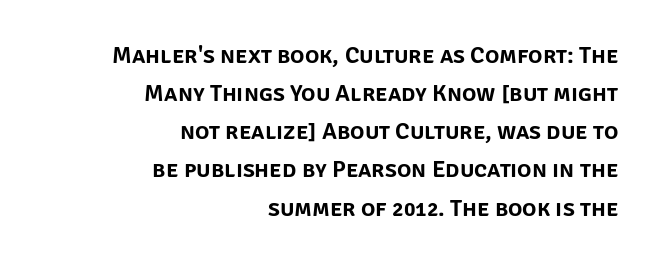
Q: Is the text italic (slanted)? A: No, it is upright.
Q: Is the text underlined? A: No.
Q: How is the paragraph aligned? A: Right-aligned.
Q: Is the spacing between letters normal or unusually wide? A: Normal.
Q: Is the spacing between lines tight, normal or loose? A: Normal.
